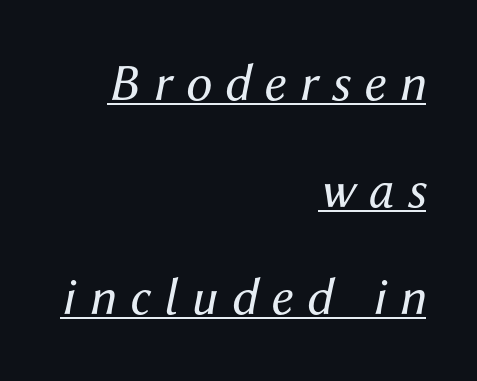
You could not count columns in this text — the font is proportionally spaced. Compared with typical paragraphs, the rows here are farther apart. Is the stroke heavy? The answer is a plain regular-or-lighter. If you drew a line through each stem, it would be angled. Spacing between characters has been opened up far beyond the box default. Right-aligned paragraph, ragged on the left.
